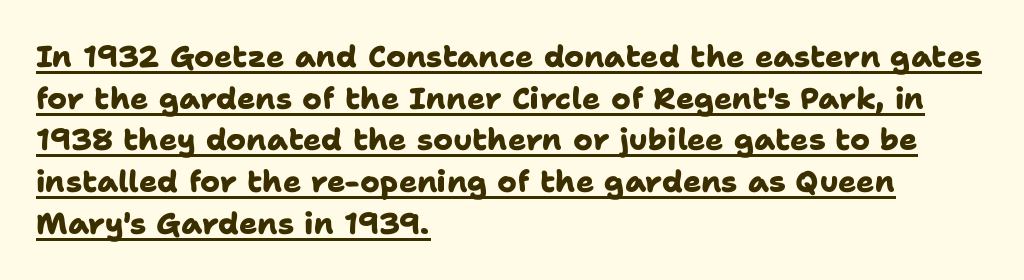
Notice how descenders clear the ascenders below comfortably — that's standard leading. What weight is shown? A full bold with thick strokes. The words here are underlined. Note the varied advance widths — an 'i' is clearly narrower than an 'm'. Line starts are locked; line ends wander. What stands out about the letter spacing? Nothing — it is the standard amount.
